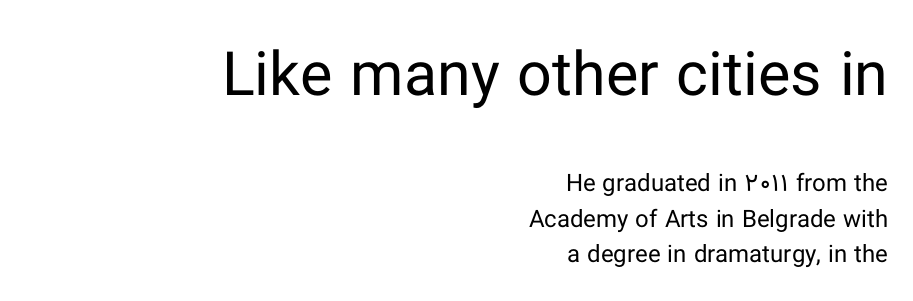
Q: Is the text bold? A: No.
Q: Is the text italic (slanted)? A: No, it is upright.
Q: Is the typeface a serif or a sans-serif typeface? A: Sans-serif.
Q: Is the text underlined? A: No.
Q: How is the paragraph aligned? A: Right-aligned.
Q: Is the spacing between letters normal or unusually wide? A: Normal.
Q: Is the spacing between lines tight, normal or loose? A: Normal.
Q: Which block of text is set in a larger size, the first (top) or the second (bottom)? A: The first (top) one.
Q: Width (condensed, normal, or wide)? A: Normal.
Q: Stroke contrast? A: Low.
Q: x-height? A: Medium.
Q: Monospaced? A: No.
